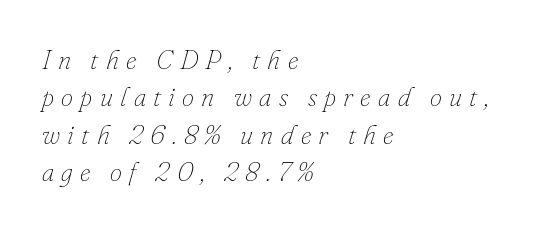
{"italic": "yes", "lean": "right", "slant_degrees": 16, "bold": "no", "underline": "no", "align": "left", "line_spacing": "normal", "line_spacing_ratio": 1.38, "letter_spacing": "wide", "letter_spacing_em": 0.27, "glyph_px": 27}
